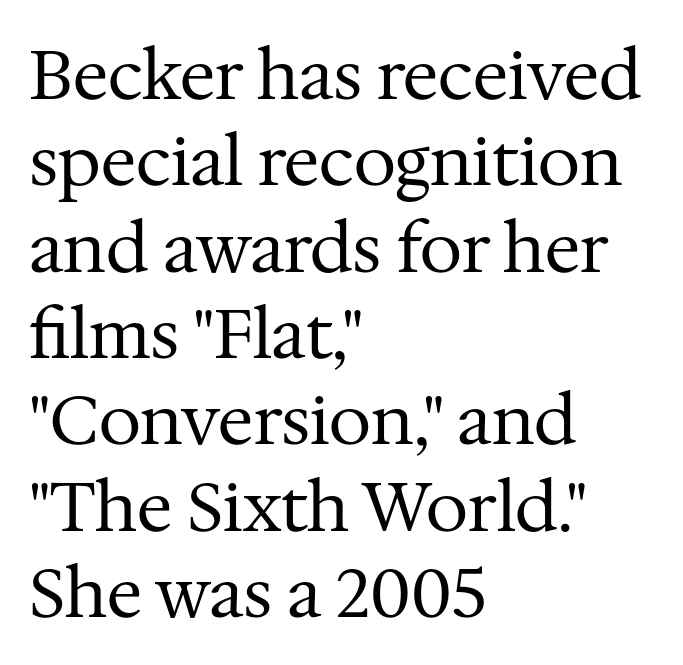
{"serif": "yes", "italic": "no", "bold": "no", "weight": "regular", "width": "normal", "stroke_contrast": "medium", "x_height": "medium", "monospaced": "no", "underline": "no", "align": "left", "line_spacing": "normal", "line_spacing_ratio": 1.27, "letter_spacing": "normal", "letter_spacing_em": 0.0, "glyph_px": 68}
